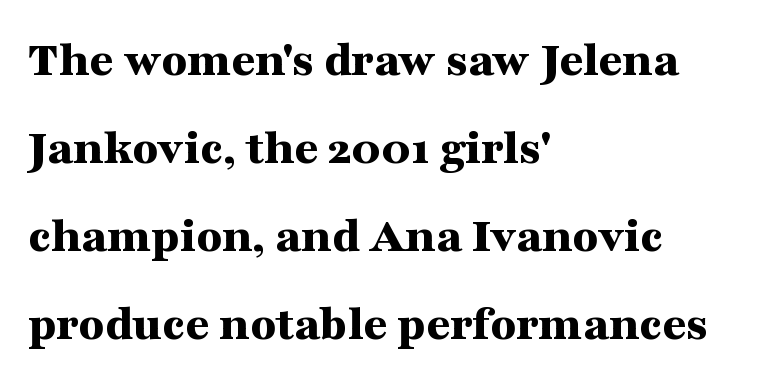
Q: Is the text bold? A: Yes.
Q: Is the text italic (slanted)? A: No, it is upright.
Q: Is the typeface a serif or a sans-serif typeface? A: Serif.
Q: Is the text underlined? A: No.
Q: How is the paragraph aligned? A: Left-aligned.
Q: Is the spacing between letters normal or unusually wide? A: Normal.
Q: Is the spacing between lines tight, normal or loose? A: Normal.
Q: Width (condensed, normal, or wide)? A: Wide.
Q: Stroke contrast? A: Medium.
Q: x-height? A: Medium.
Q: Monospaced? A: No.
